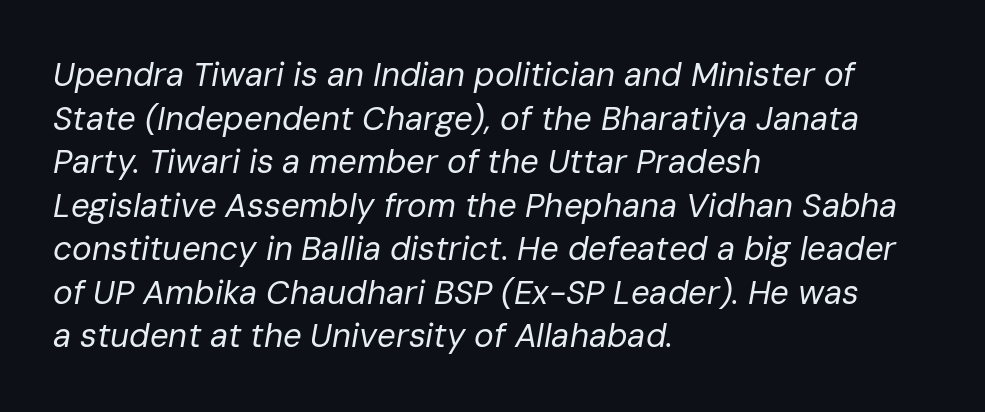
The image shows 33 px regular-weight type, italic (leaning right); set left-aligned, normal line spacing (1.32x), normal letter spacing, not underlined; low stroke contrast and a medium x-height.
